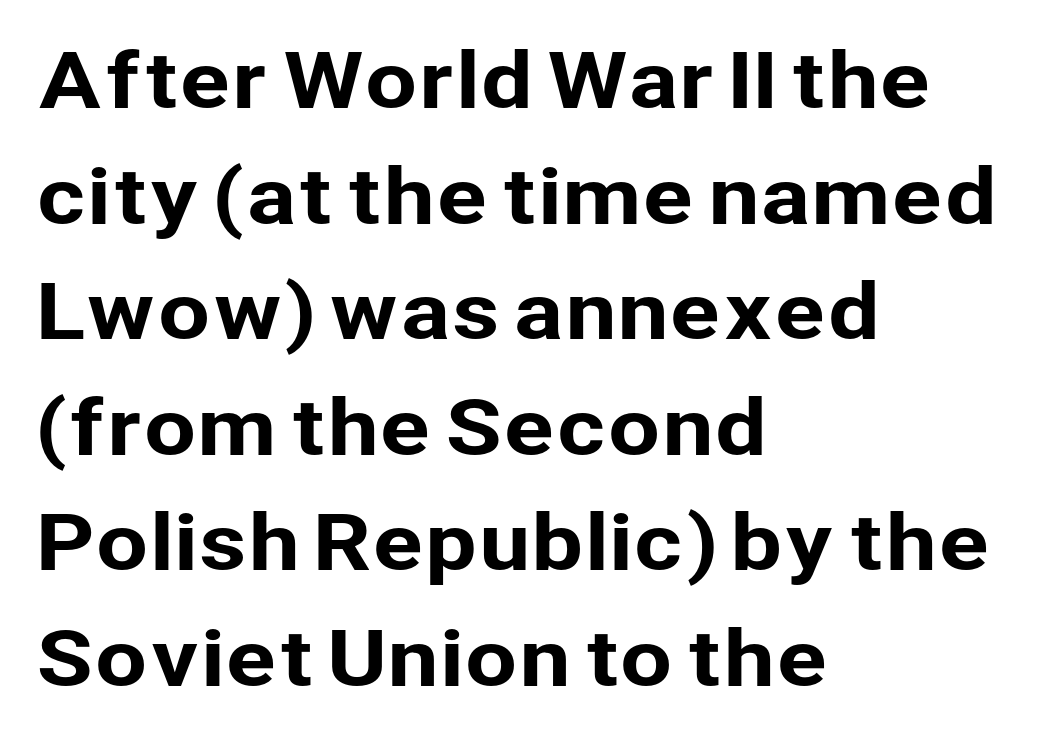
Q: Is the text italic (slanted)? A: No, it is upright.
Q: Is the typeface a serif or a sans-serif typeface? A: Sans-serif.
Q: Is the text underlined? A: No.
Q: How is the paragraph aligned? A: Left-aligned.
Q: Is the spacing between letters normal or unusually wide? A: Normal.
Q: Is the spacing between lines tight, normal or loose? A: Normal.
Q: Width (condensed, normal, or wide)? A: Normal.
Q: Stroke contrast? A: Low.
Q: x-height? A: Medium.
Q: Monospaced? A: No.
